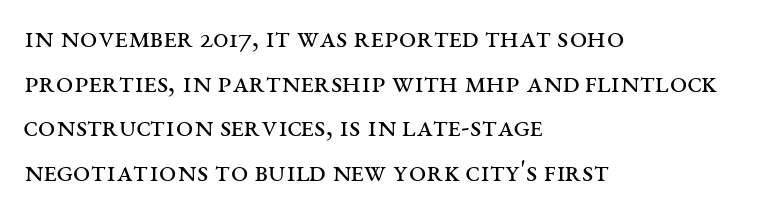
{"serif": "yes", "italic": "no", "bold": "no", "weight": "regular", "width": "wide", "stroke_contrast": "medium", "x_height": "large", "monospaced": "no", "underline": "no", "align": "left", "line_spacing": "normal", "line_spacing_ratio": 1.44, "letter_spacing": "normal", "letter_spacing_em": 0.0, "glyph_px": 31}
